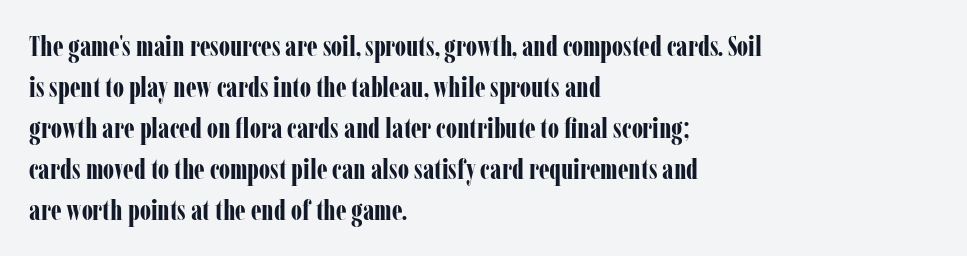
Q: Is the text bold? A: Yes.
Q: Is the text italic (slanted)? A: No, it is upright.
Q: Is the typeface a serif or a sans-serif typeface? A: Serif.
Q: Is the text underlined? A: No.
Q: How is the paragraph aligned? A: Left-aligned.
Q: Is the spacing between letters normal or unusually wide? A: Normal.
Q: Is the spacing between lines tight, normal or loose? A: Normal.
Q: Width (condensed, normal, or wide)? A: Condensed.
Q: Stroke contrast? A: Low.
Q: x-height? A: Medium.
Q: Monospaced? A: No.
